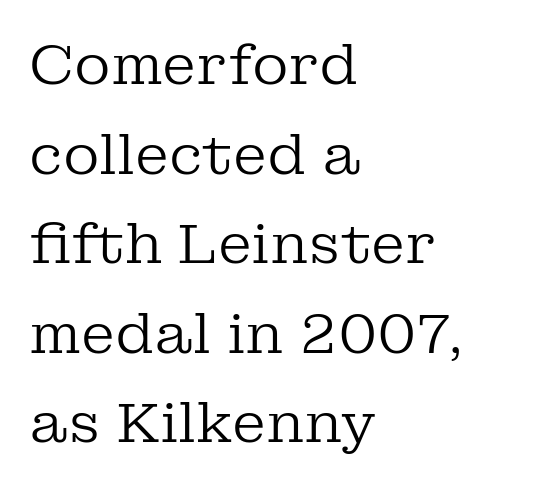
Regarding serifs, this sample has them. Compared with typical paragraphs, the rows here are spaced about the same. No heavy texture on the line: the type isn't bold. Is this a fixed-width face? No — the glyphs have proportional, varying widths. The rendering anchors every line to the left-hand side. Compared with typical body copy, the letter spacing here is the same.
